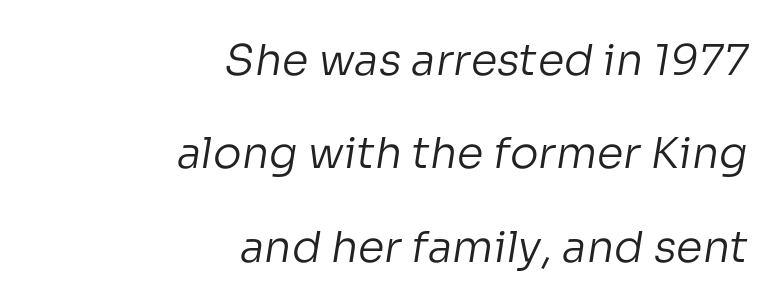
The image shows 43 px regular-weight sans-serif type; set right-aligned, loose line spacing (2.17x), normal letter spacing, not underlined; low stroke contrast and a medium x-height.
